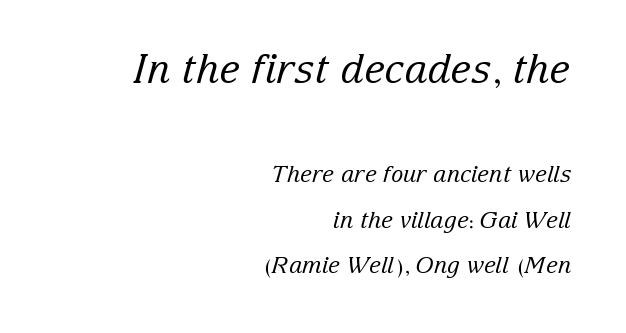
{"serif": "yes", "italic": "yes", "lean": "right", "slant_degrees": 15, "bold": "no", "weight": "regular", "width": "normal", "stroke_contrast": "low", "x_height": "medium", "monospaced": "no", "underline": "no", "align": "right", "line_spacing": "loose", "line_spacing_ratio": 1.98, "letter_spacing": "normal", "letter_spacing_em": 0.0, "larger_block": "first", "size_ratio": 1.74, "glyph_px": 40}
